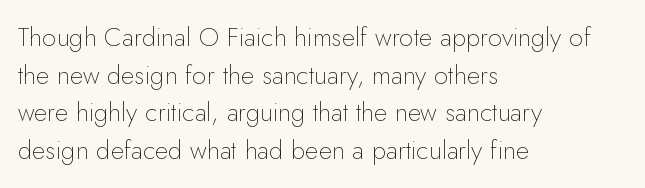
{"italic": "no", "bold": "no", "underline": "no", "align": "left", "line_spacing": "normal", "line_spacing_ratio": 1.45, "letter_spacing": "normal", "letter_spacing_em": 0.0, "glyph_px": 26}
